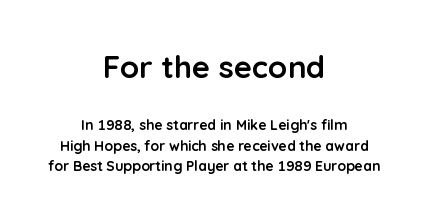
Q: Is the text bold? A: Yes.
Q: Is the text italic (slanted)? A: No, it is upright.
Q: Is the typeface a serif or a sans-serif typeface? A: Sans-serif.
Q: Is the text underlined? A: No.
Q: How is the paragraph aligned? A: Centered.
Q: Is the spacing between letters normal or unusually wide? A: Normal.
Q: Is the spacing between lines tight, normal or loose? A: Normal.
Q: Which block of text is set in a larger size, the first (top) or the second (bottom)? A: The first (top) one.
Q: Width (condensed, normal, or wide)? A: Normal.
Q: Stroke contrast? A: Low.
Q: x-height? A: Medium.
Q: Monospaced? A: No.
